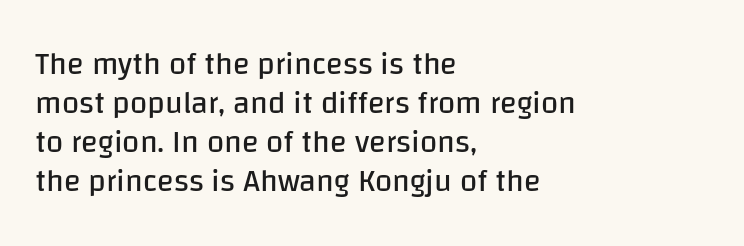
{"serif": "no", "italic": "no", "bold": "no", "weight": "regular", "width": "normal", "stroke_contrast": "low", "x_height": "large", "monospaced": "no", "underline": "no", "align": "left", "line_spacing": "normal", "line_spacing_ratio": 1.26, "letter_spacing": "normal", "letter_spacing_em": 0.0, "glyph_px": 31}
